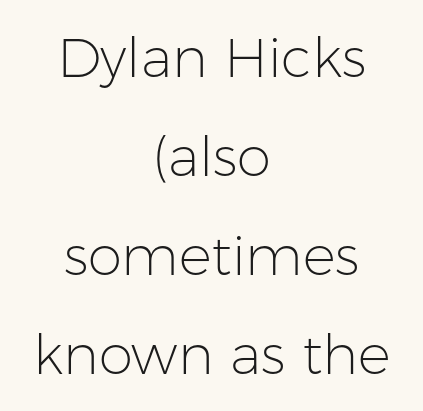
{"serif": "no", "italic": "no", "bold": "no", "weight": "light", "width": "normal", "stroke_contrast": "low", "x_height": "medium", "monospaced": "no", "underline": "no", "align": "center", "line_spacing_ratio": 1.8, "letter_spacing": "normal", "letter_spacing_em": 0.0, "glyph_px": 55}
